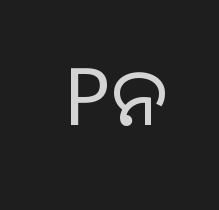
The letterforms sit shoulder to shoulder at normal distance. Character widths vary here, with narrow letters taking less room than wide ones. Check where the strokes stop: nothing finishes them off — pure sans. The passage shown is not bold in any degree. Just letters on the line, the space beneath them empty. Unlike italic type, these characters show no tilt at all.
